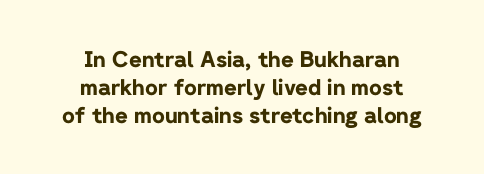
{"italic": "no", "bold": "yes", "underline": "no", "align": "center", "line_spacing": "normal", "line_spacing_ratio": 1.28, "letter_spacing": "normal", "letter_spacing_em": 0.0, "glyph_px": 22}
